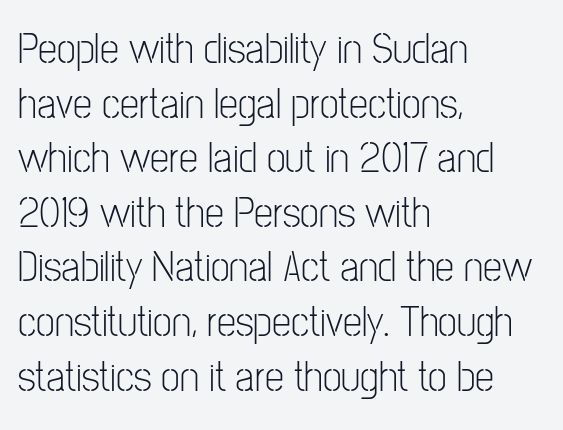
{"serif": "no", "italic": "no", "bold": "no", "weight": "light", "width": "condensed", "stroke_contrast": "low", "x_height": "medium", "monospaced": "no", "underline": "no", "align": "left", "line_spacing": "normal", "line_spacing_ratio": 1.27, "letter_spacing": "normal", "letter_spacing_em": 0.0, "glyph_px": 43}
